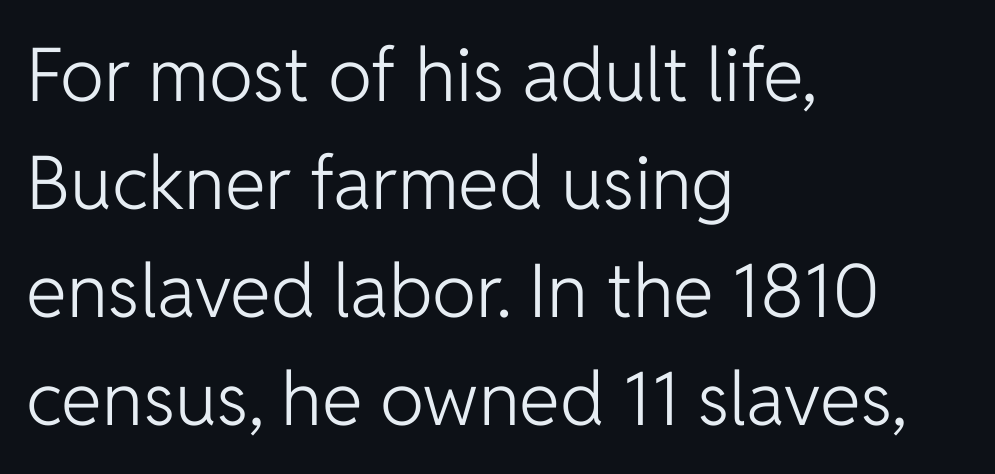
The image shows 74 px light sans-serif type, upright; set left-aligned, normal line spacing (1.46x), normal letter spacing, not underlined; low stroke contrast and a medium x-height.
